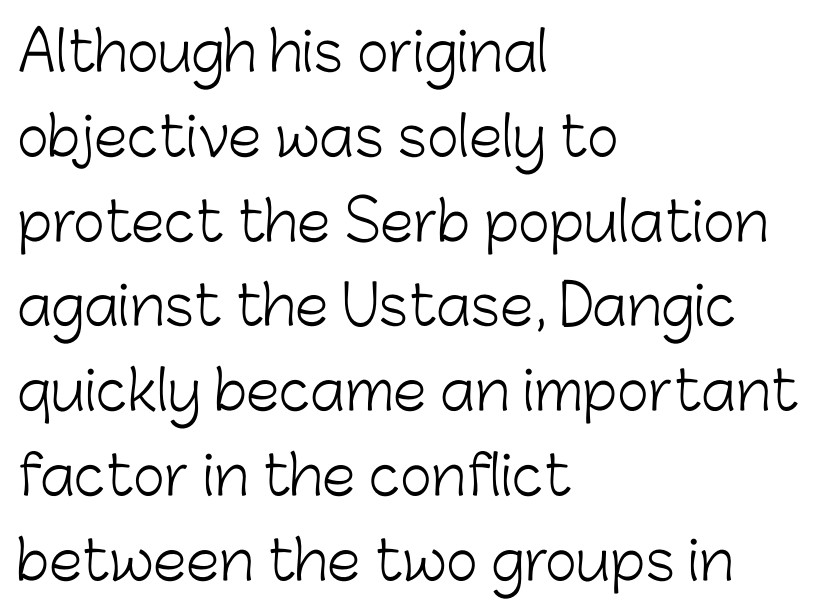
{"serif": "no", "italic": "no", "bold": "no", "weight": "light", "width": "normal", "stroke_contrast": "low", "x_height": "medium", "monospaced": "no", "underline": "no", "align": "left", "line_spacing": "normal", "line_spacing_ratio": 1.57, "letter_spacing": "normal", "letter_spacing_em": 0.0, "glyph_px": 54}
